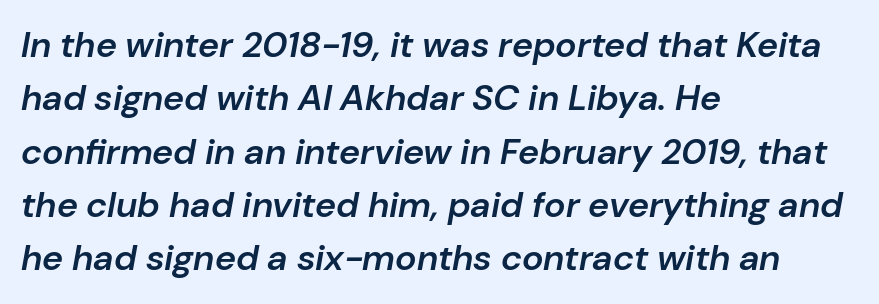
The image shows 36 px semibold type, italic (leaning right); set left-aligned, normal line spacing (1.48x), normal letter spacing, not underlined; low stroke contrast and a medium x-height.
